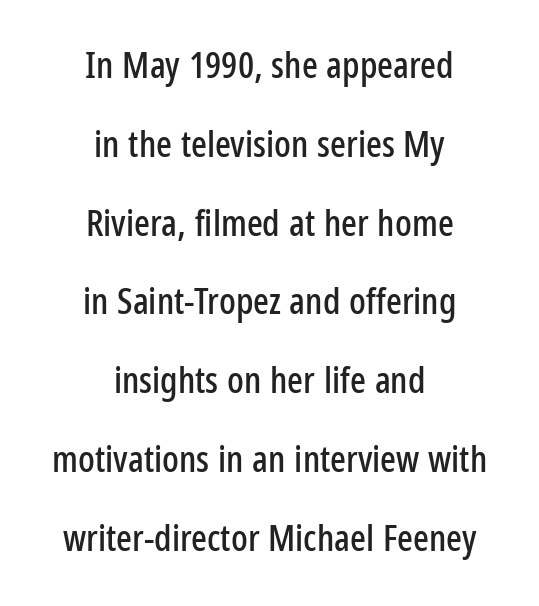
The image shows 37 px condensed sans-serif type, upright; set centered, loose line spacing (2.13x), normal letter spacing, not underlined; low stroke contrast and a medium x-height.
